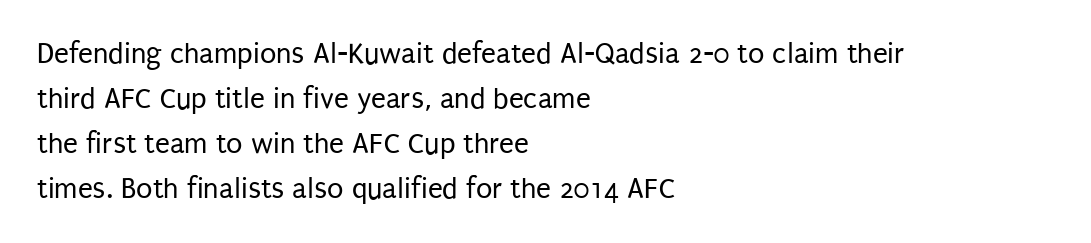
{"serif": "no", "italic": "no", "bold": "no", "weight": "regular", "width": "condensed", "stroke_contrast": "low", "x_height": "large", "monospaced": "no", "underline": "no", "align": "left", "line_spacing": "normal", "line_spacing_ratio": 1.5, "letter_spacing": "normal", "letter_spacing_em": 0.0, "glyph_px": 30}
